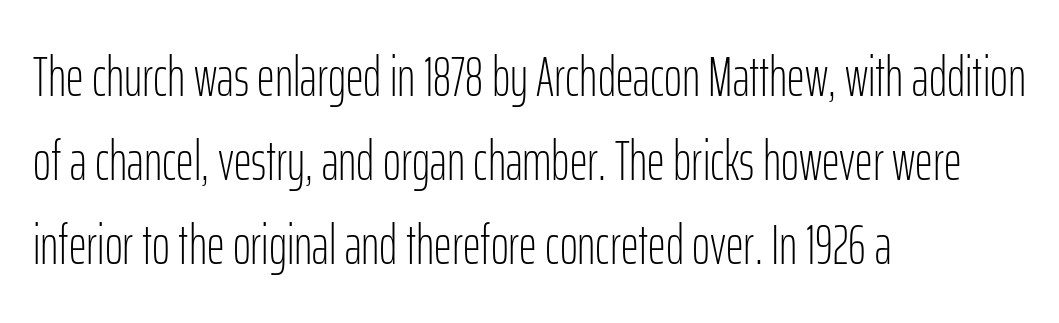
Varying glyph widths throughout — classic text-font behaviour. Italic? Not at all — the glyphs are vertical. Between one letter and the next there's only the usual sliver of space. Whoever set this chose a conventional vertical rhythm. Only glyphs here, with clear space below each row.
